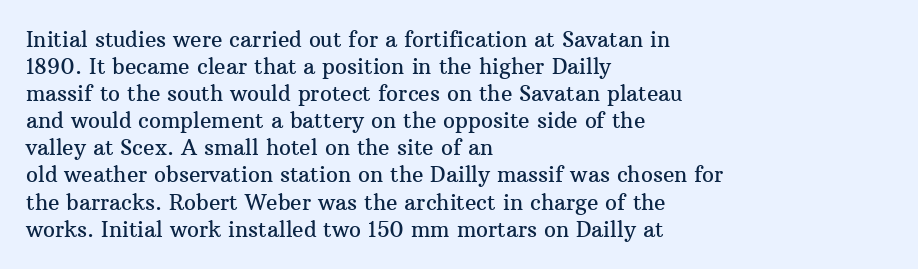
The letters stand straight up with perfectly vertical stems. Tracking here is standard; glyphs follow each other at the usual distance. Whoever set this chose a conventional vertical rhythm. The paragraph has a hard left edge and a soft right edge. Has an underline been added? It has not.
